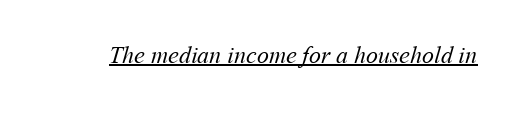
The image shows 24 px text type; set normal letter spacing, underlined.
